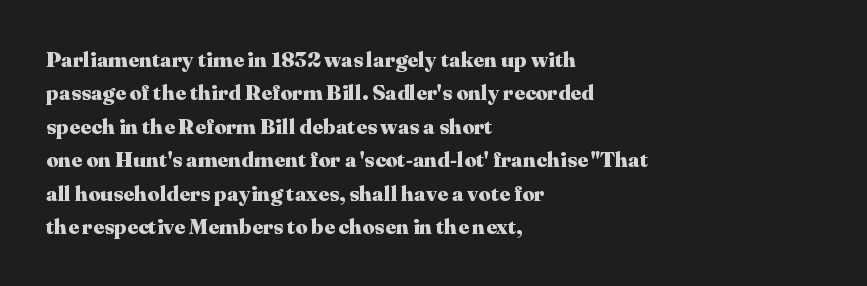
The image shows 21 px bold type, upright; set left-aligned, normal line spacing (1.59x), normal letter spacing, not underlined.
